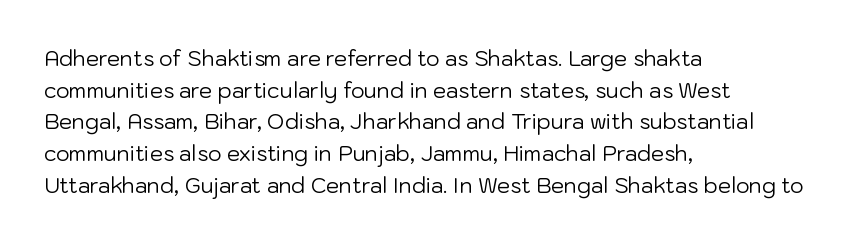
{"italic": "no", "bold": "no", "underline": "no", "align": "left", "line_spacing": "normal", "line_spacing_ratio": 1.51, "letter_spacing": "normal", "letter_spacing_em": 0.0, "glyph_px": 21}
